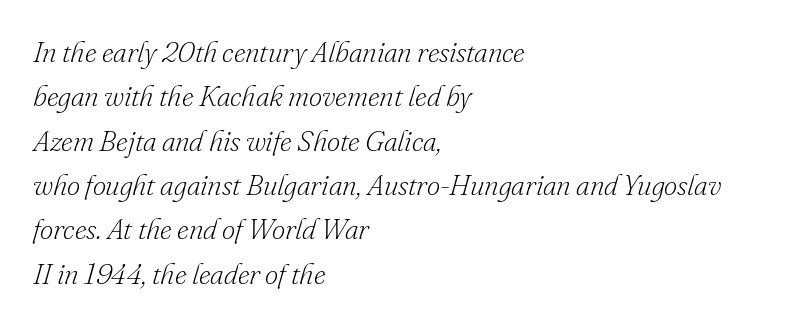
Layout note: lines flush left. Stroke mass is kept to a normal reading level or below. The rendering uses natural spacing where letterforms have individual widths. Honestly, the row spacing looks completely unremarkable.
